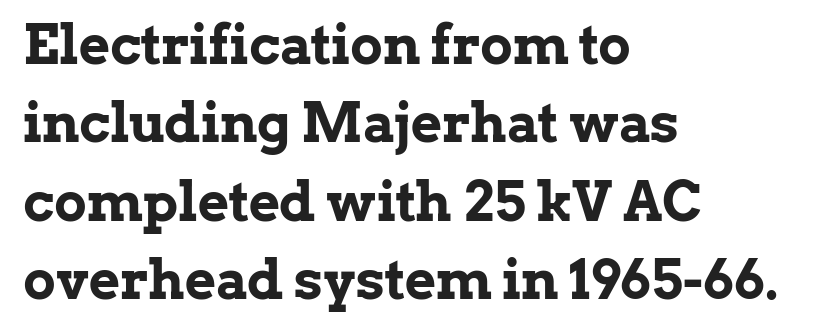
The type family on display is of the serif kind. What weight is shown? A full bold with thick strokes. Leading: standard. In CSS terms this would be text-align: left. Glance below the letters and you will spot only blank space.
